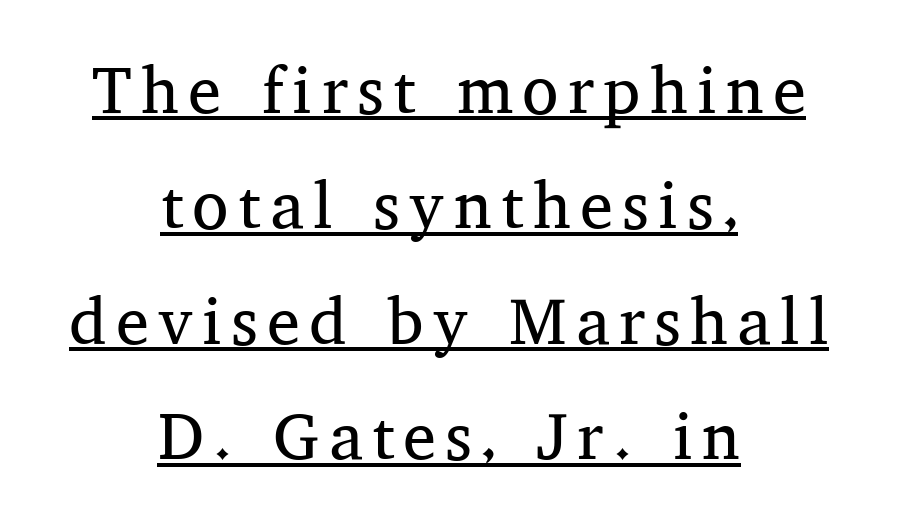
Casual observation: everything's sitting right in the middle. The designer went with a serif here, giving each stem small feet. Quick note: not italic, upright. The rendering uses natural spacing where letterforms have individual widths. Weight: in the light-to-regular range.
